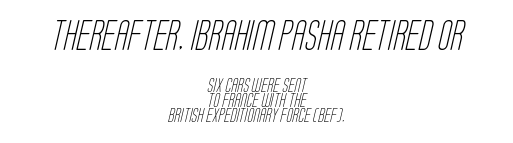
Q: Is the text bold? A: No.
Q: Is the typeface a serif or a sans-serif typeface? A: Sans-serif.
Q: Is the text underlined? A: No.
Q: How is the paragraph aligned? A: Centered.
Q: Is the spacing between letters normal or unusually wide? A: Normal.
Q: Is the spacing between lines tight, normal or loose? A: Tight.
Q: Which block of text is set in a larger size, the first (top) or the second (bottom)? A: The first (top) one.
Q: Width (condensed, normal, or wide)? A: Condensed.
Q: Stroke contrast? A: Low.
Q: x-height? A: Large.
Q: Monospaced? A: No.
